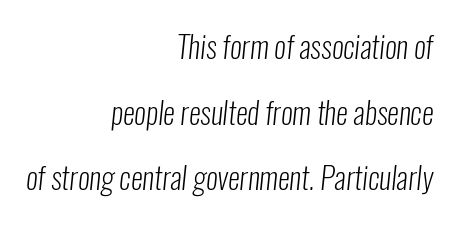
Tracking here is standard; glyphs follow each other at the usual distance. I'd call this a sans setting — the letters go barefoot. Leading: increased. The letters advance in unequal steps, a hallmark of proportional type. The characters are drawn with everyday or finer stroke widths.
